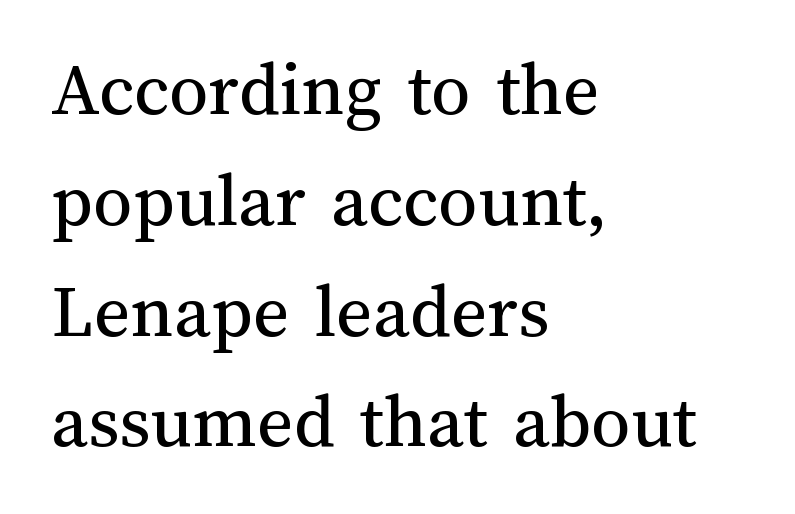
{"italic": "no", "bold": "no", "weight": "regular", "width": "normal", "stroke_contrast": "medium", "x_height": "medium", "monospaced": "no", "underline": "no", "align": "left", "line_spacing": "normal", "line_spacing_ratio": 1.42, "letter_spacing": "normal", "letter_spacing_em": 0.0, "glyph_px": 78}
